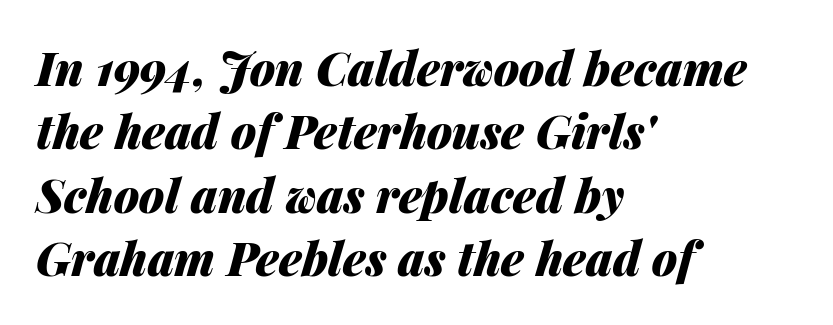
{"italic": "yes", "lean": "right", "slant_degrees": 14, "bold": "yes", "weight": "heavy", "width": "normal", "stroke_contrast": "medium", "x_height": "medium", "monospaced": "no", "underline": "no", "align": "left", "line_spacing": "normal", "line_spacing_ratio": 1.38, "letter_spacing": "normal", "letter_spacing_em": 0.0, "glyph_px": 46}
